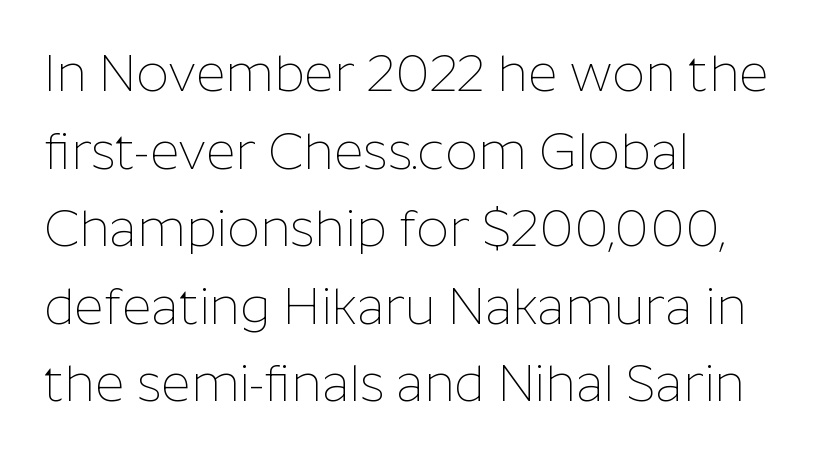
Q: Is the text bold? A: No.
Q: Is the text italic (slanted)? A: No, it is upright.
Q: Is the typeface a serif or a sans-serif typeface? A: Sans-serif.
Q: Is the text underlined? A: No.
Q: How is the paragraph aligned? A: Left-aligned.
Q: Is the spacing between letters normal or unusually wide? A: Normal.
Q: Is the spacing between lines tight, normal or loose? A: Normal.
Q: Width (condensed, normal, or wide)? A: Normal.
Q: Stroke contrast? A: Low.
Q: x-height? A: Medium.
Q: Monospaced? A: No.
